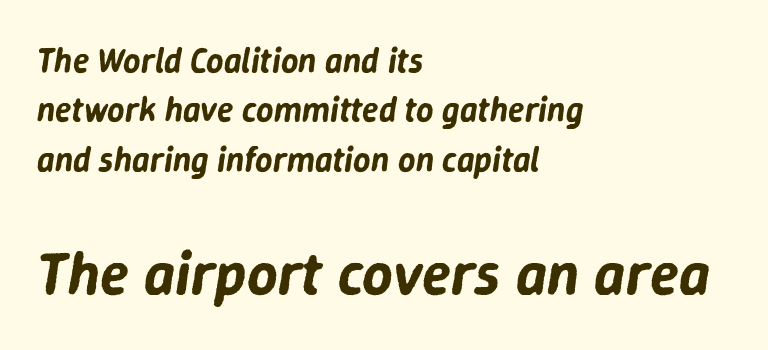
The image shows 60 px text type, italic (leaning right); set left-aligned, normal line spacing (1.45x), normal letter spacing, not underlined; the second (bottom) block is 1.76x larger; low stroke contrast and a medium x-height.
